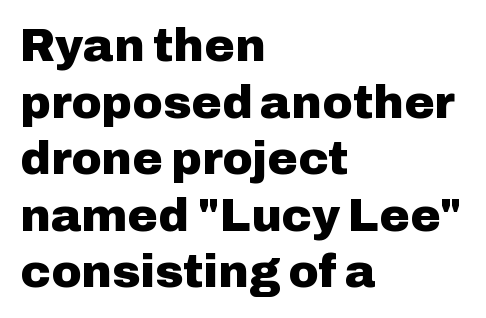
Q: Is the text bold? A: Yes.
Q: Is the text italic (slanted)? A: No, it is upright.
Q: Is the typeface a serif or a sans-serif typeface? A: Sans-serif.
Q: Is the text underlined? A: No.
Q: How is the paragraph aligned? A: Left-aligned.
Q: Is the spacing between letters normal or unusually wide? A: Normal.
Q: Width (condensed, normal, or wide)? A: Normal.
Q: Stroke contrast? A: Low.
Q: x-height? A: Medium.
Q: Monospaced? A: No.
